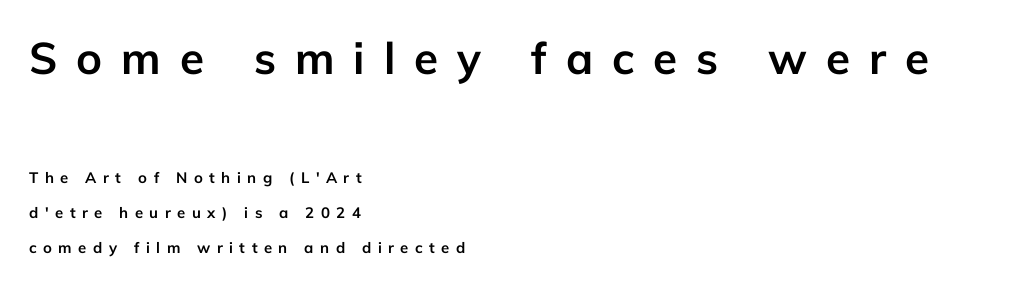
Q: Is the text bold? A: Yes.
Q: Is the text italic (slanted)? A: No, it is upright.
Q: Is the typeface a serif or a sans-serif typeface? A: Sans-serif.
Q: Is the text underlined? A: No.
Q: How is the paragraph aligned? A: Left-aligned.
Q: Is the spacing between letters normal or unusually wide? A: Unusually wide.
Q: Is the spacing between lines tight, normal or loose? A: Loose.
Q: Which block of text is set in a larger size, the first (top) or the second (bottom)? A: The first (top) one.
Q: Width (condensed, normal, or wide)? A: Normal.
Q: Stroke contrast? A: Low.
Q: x-height? A: Medium.
Q: Monospaced? A: No.
